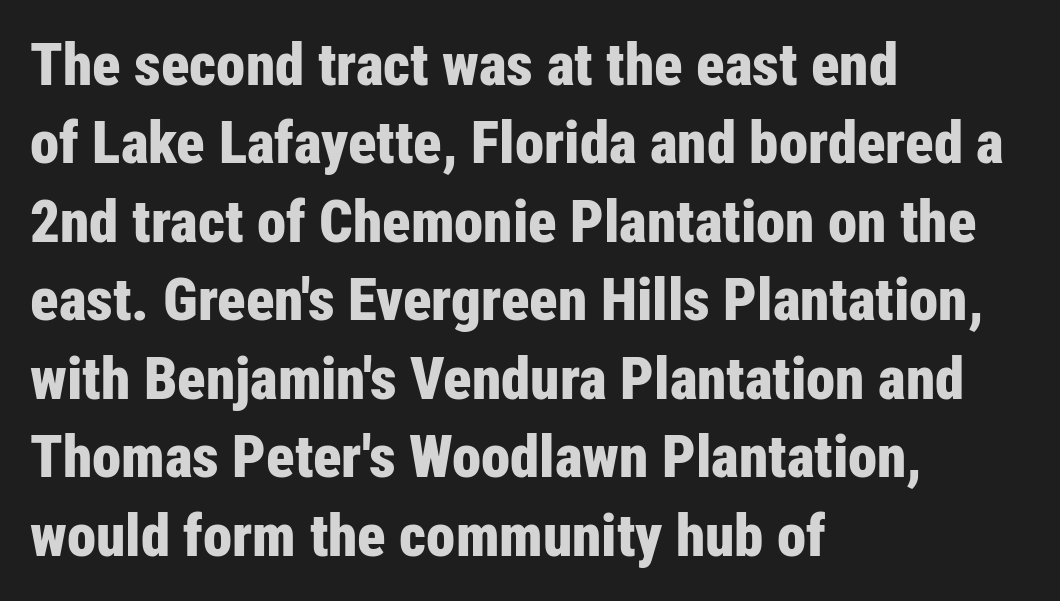
The image shows 59 px bold, condensed sans-serif type, upright; set left-aligned, normal line spacing (1.33x), normal letter spacing, not underlined; low stroke contrast and a medium x-height.
